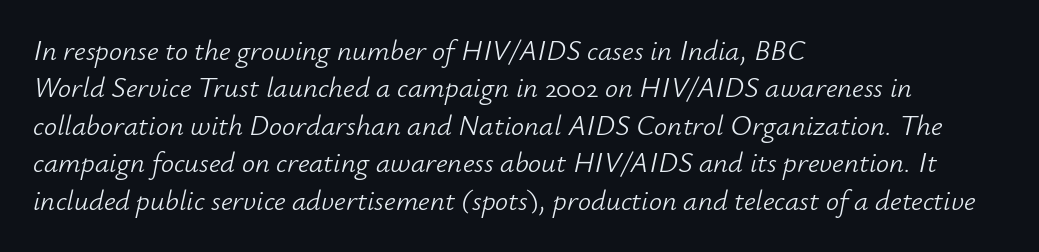
The image shows 29 px light type, italic (leaning right); set left-aligned, normal line spacing (1.29x), normal letter spacing, not underlined; low stroke contrast and a small x-height.
